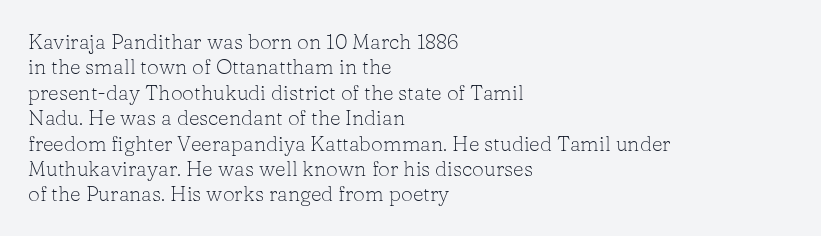
Q: Is the text bold? A: No.
Q: Is the text italic (slanted)? A: No, it is upright.
Q: Is the text underlined? A: No.
Q: How is the paragraph aligned? A: Left-aligned.
Q: Is the spacing between letters normal or unusually wide? A: Normal.
